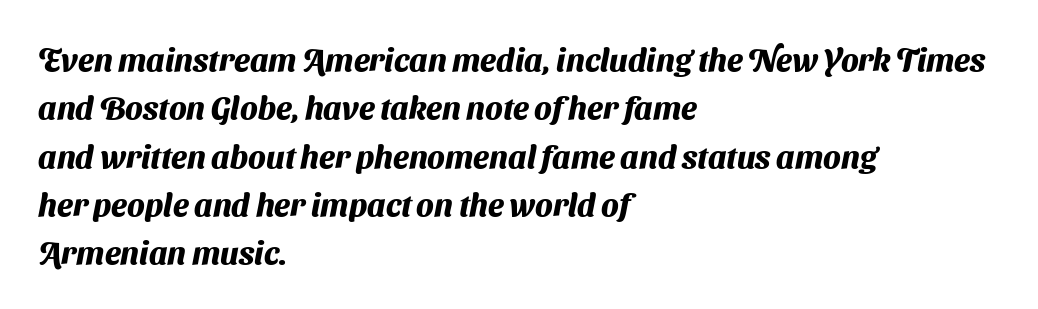
The image shows 32 px heavy sans-serif type; set left-aligned, normal line spacing (1.51x), normal letter spacing, not underlined; medium stroke contrast and a medium x-height.
